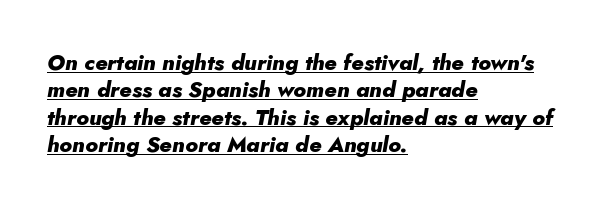
All the whitespace from short lines collects on the right. The passage shown leans; its letterforms are oblique. The glyphs have the mass of a bold cut. Has an underline been added? It has. Look at the tracking — it's just the regular setting, nothing added.
